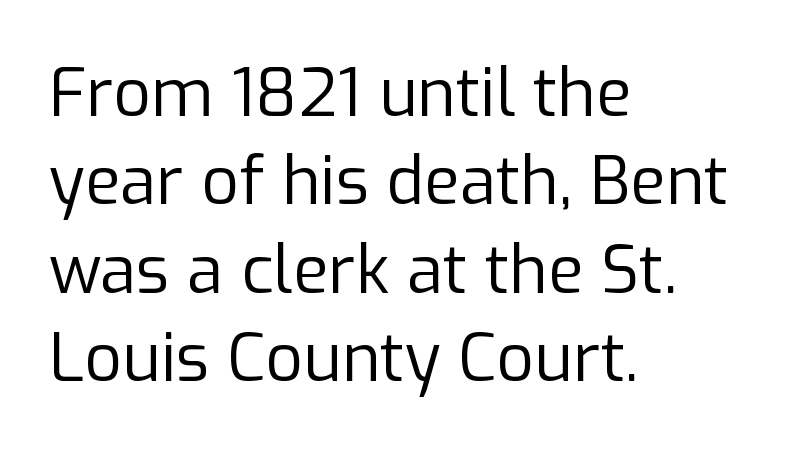
The paragraph shown leans on its left margin. Anything drawn beneath the words? Only blank space. Do the letters lean? They stand straight. Bold? No — there's no thickening of the strokes. Leading: standard.
